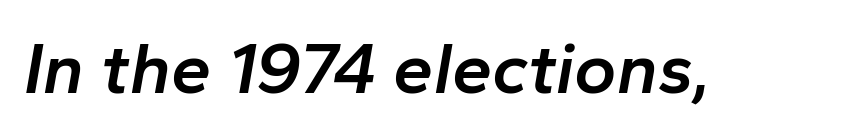
The image shows 72 px semibold type, italic (leaning right); set normal letter spacing, not underlined; low stroke contrast and a medium x-height.
